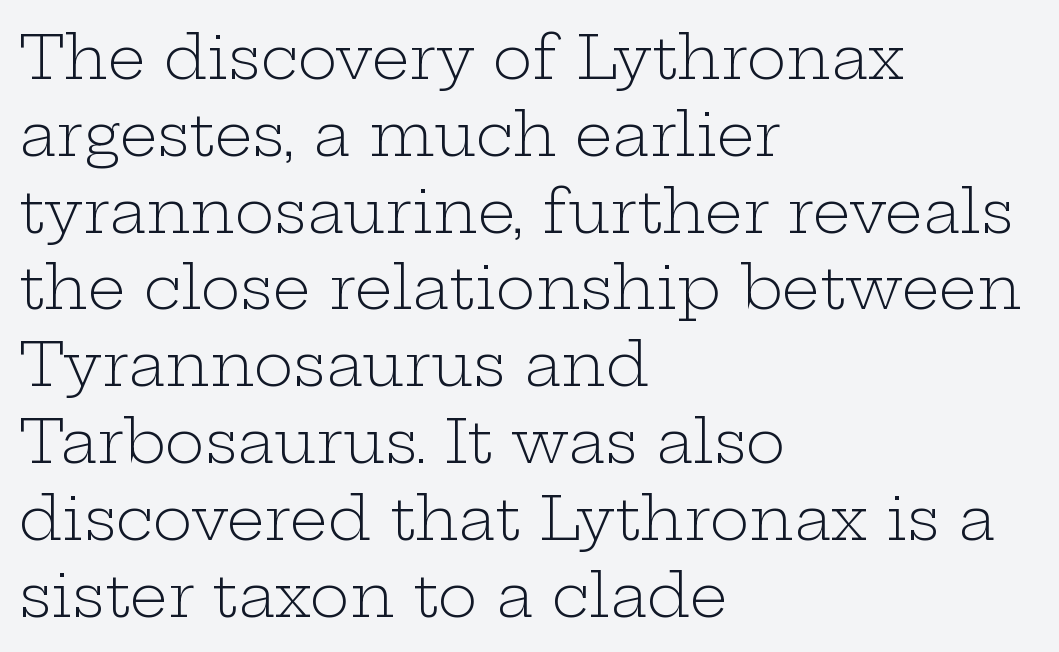
What's the leading like? Ordinary, nothing unusual. Little horizontal feet cap the strokes, marking this as serif type. Heaviness? Minimal to ordinary, like unemphasized prose. Proportional: the letters do not fall into vertical columns. Honestly, there is no underline to notice here at all.
